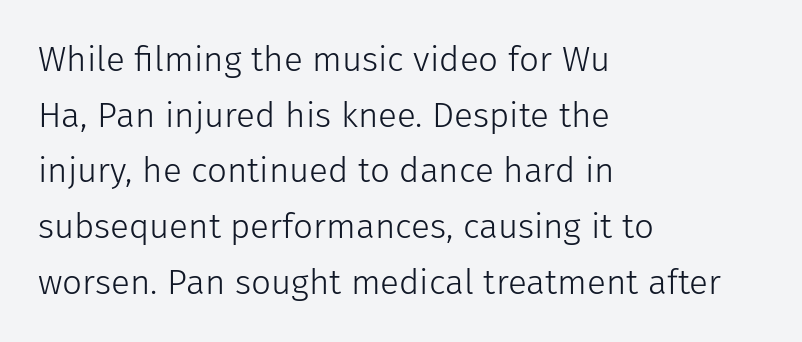
The image shows 35 px light sans-serif type, upright; set left-aligned, normal line spacing (1.59x), normal letter spacing, not underlined; low stroke contrast and a medium x-height.
